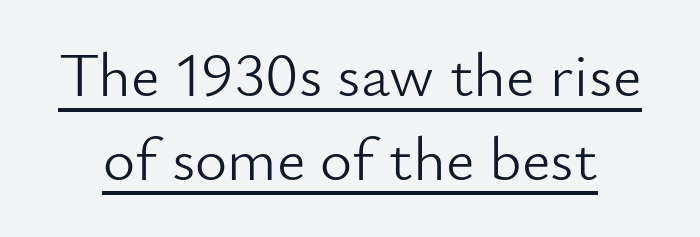
Q: Is the text bold? A: No.
Q: Is the text italic (slanted)? A: No, it is upright.
Q: Is the typeface a serif or a sans-serif typeface? A: Sans-serif.
Q: Is the text underlined? A: Yes.
Q: Is the spacing between letters normal or unusually wide? A: Normal.
Q: Is the spacing between lines tight, normal or loose? A: Normal.
Q: Width (condensed, normal, or wide)? A: Normal.
Q: Stroke contrast? A: Low.
Q: x-height? A: Small.
Q: Monospaced? A: No.
